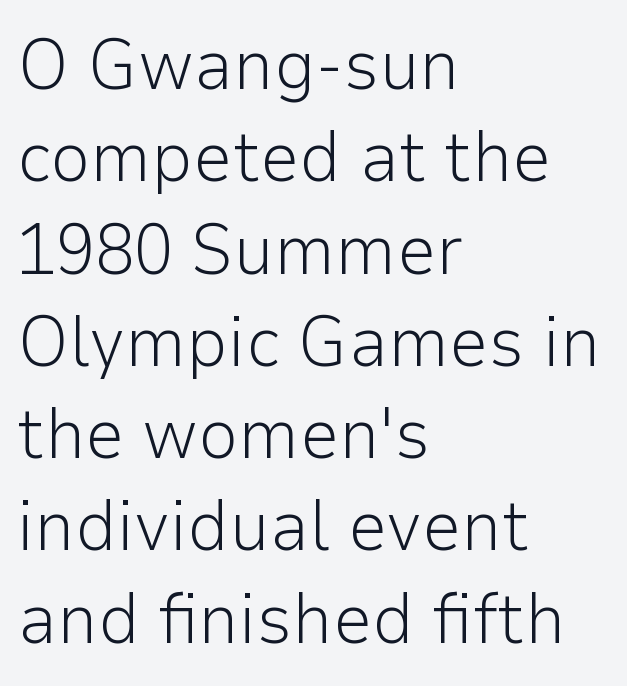
The space directly below the letters is spotless. The axis of the letterforms is exactly vertical. The lines sit at an ordinary, default distance from one another. The text block is weighted toward the left margin, trailing off unevenly rightward. The typeface has the unassuming heft of standard copy or less.
